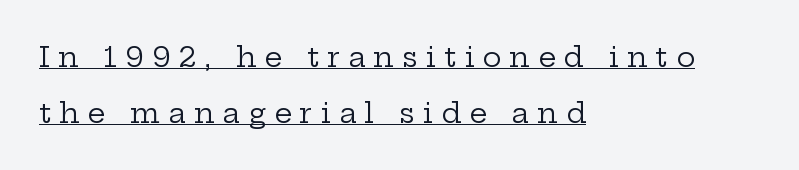
{"serif": "yes", "italic": "no", "bold": "no", "weight": "regular", "width": "wide", "stroke_contrast": "low", "x_height": "medium", "monospaced": "no", "underline": "yes", "align": "left", "line_spacing": "loose", "line_spacing_ratio": 2.0, "letter_spacing": "wide", "letter_spacing_em": 0.29, "glyph_px": 28}
